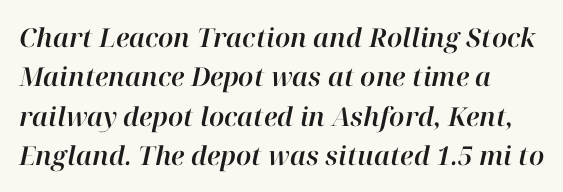
Notice how the stems are inclined rather than vertical — that's the hallmark of italics. Each word holds together tightly as a unit, with standard inter-letter gaps. If you measured baseline to baseline, you'd find a middling distance. Descenders are the only things crossing below the line.
